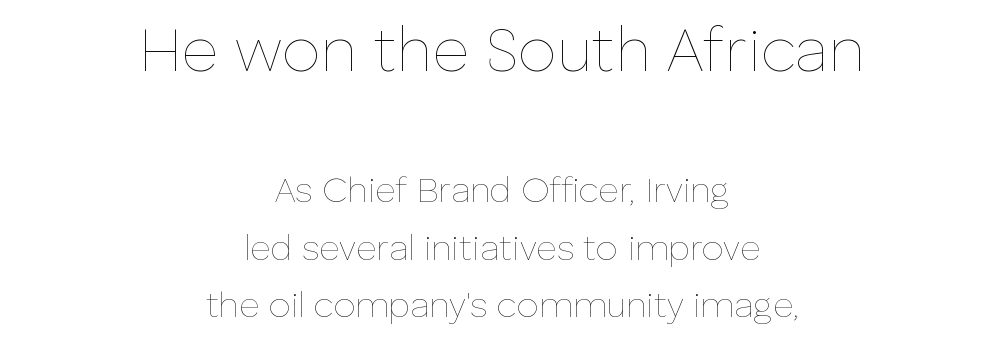
{"italic": "no", "bold": "no", "weight": "thin", "width": "normal", "stroke_contrast": "low", "x_height": "medium", "monospaced": "no", "underline": "no", "align": "center", "line_spacing": "normal", "line_spacing_ratio": 1.65, "letter_spacing": "normal", "letter_spacing_em": 0.0, "larger_block": "first", "size_ratio": 1.77, "glyph_px": 62}
